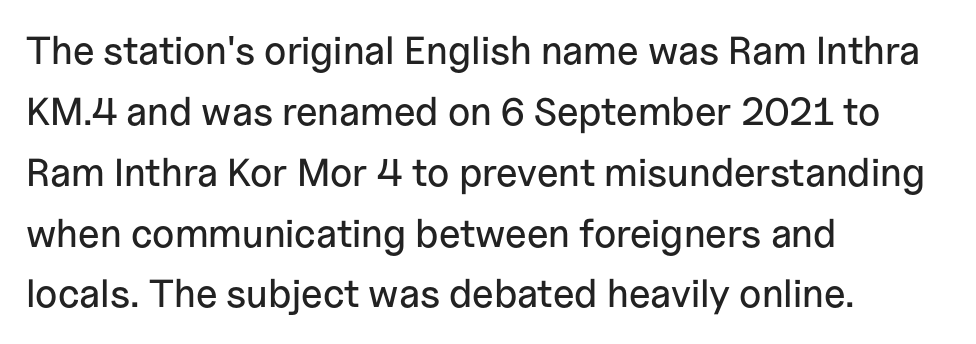
Q: Is the text italic (slanted)? A: No, it is upright.
Q: Is the typeface a serif or a sans-serif typeface? A: Sans-serif.
Q: Is the text underlined? A: No.
Q: How is the paragraph aligned? A: Left-aligned.
Q: Is the spacing between letters normal or unusually wide? A: Normal.
Q: Is the spacing between lines tight, normal or loose? A: Normal.
Q: Width (condensed, normal, or wide)? A: Normal.
Q: Stroke contrast? A: Low.
Q: x-height? A: Medium.
Q: Monospaced? A: No.
